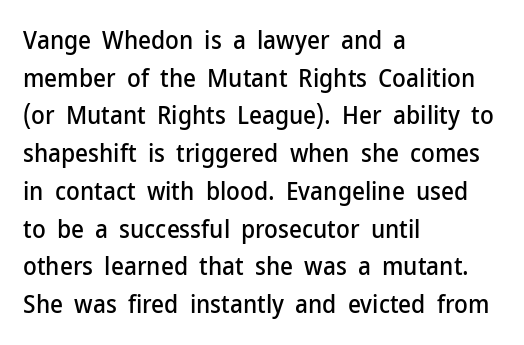
The image shows 25 px text type, upright; set left-aligned, normal line spacing (1.51x), normal letter spacing, not underlined.
